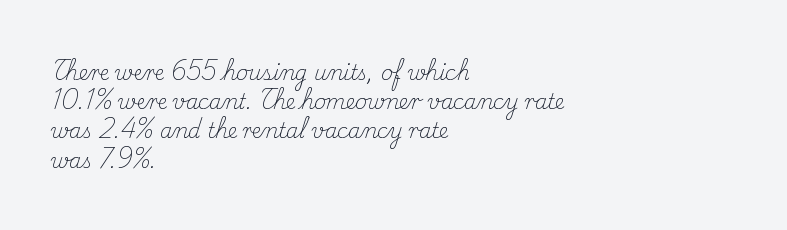
Q: Is the text bold? A: No.
Q: Is the text italic (slanted)? A: Yes.
Q: Is the text underlined? A: No.
Q: How is the paragraph aligned? A: Left-aligned.
Q: Is the spacing between letters normal or unusually wide? A: Normal.
Q: Is the spacing between lines tight, normal or loose? A: Normal.
